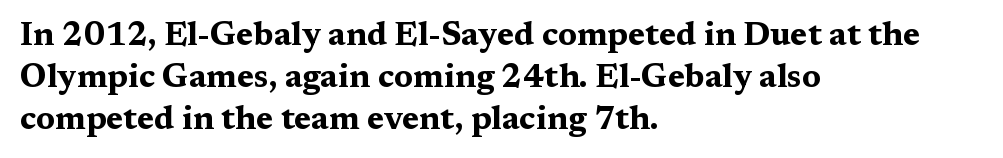
Q: Is the text bold? A: Yes.
Q: Is the text italic (slanted)? A: No, it is upright.
Q: Is the typeface a serif or a sans-serif typeface? A: Serif.
Q: Is the text underlined? A: No.
Q: How is the paragraph aligned? A: Left-aligned.
Q: Is the spacing between letters normal or unusually wide? A: Normal.
Q: Is the spacing between lines tight, normal or loose? A: Normal.
Q: Width (condensed, normal, or wide)? A: Wide.
Q: Stroke contrast? A: Medium.
Q: x-height? A: Medium.
Q: Monospaced? A: No.
